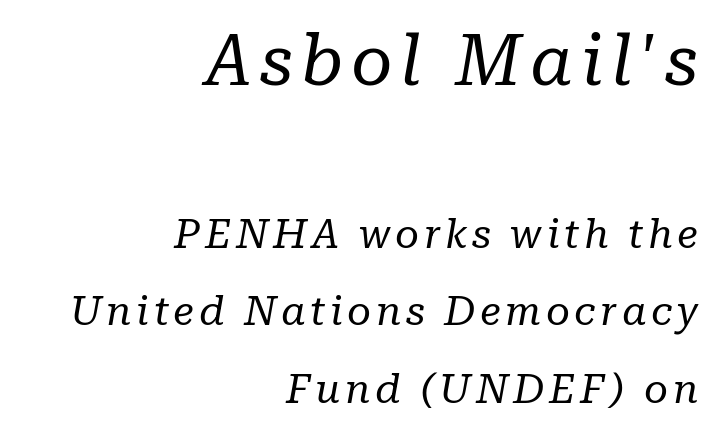
The image shows 71 px regular-weight serif type, italic (leaning right); set right-aligned, line spacing 1.89x, not underlined; the first (top) block is 1.73x larger; low stroke contrast and a medium x-height.
